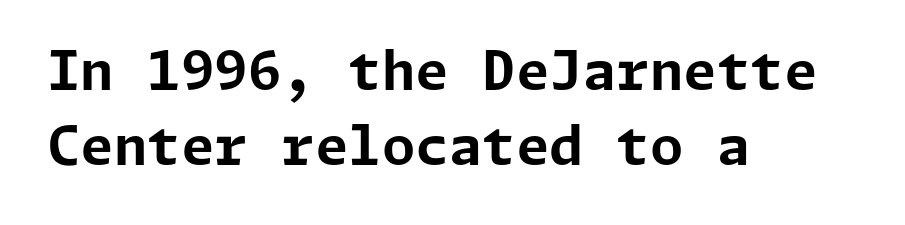
Q: Is the text bold? A: Yes.
Q: Is the text italic (slanted)? A: No, it is upright.
Q: Is the typeface a serif or a sans-serif typeface? A: Sans-serif.
Q: Is the text underlined? A: No.
Q: How is the paragraph aligned? A: Left-aligned.
Q: Is the spacing between letters normal or unusually wide? A: Normal.
Q: Is the spacing between lines tight, normal or loose? A: Normal.
Q: Width (condensed, normal, or wide)? A: Normal.
Q: Stroke contrast? A: Low.
Q: x-height? A: Medium.
